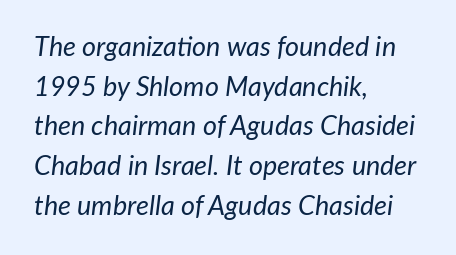
The image shows 27 px text type, italic (leaning right); set left-aligned, normal line spacing (1.47x), normal letter spacing, not underlined.
